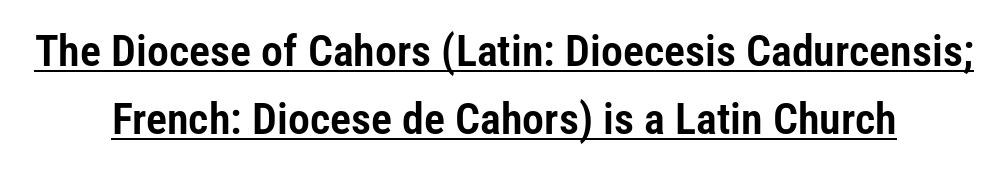
Students, observe: this is what conventionally led text looks like. When letters stand straight like this, we call the style roman or upright. A typesetter would call this zero additional tracking. Decoration check: the copy is underlined. If you folded the block vertically in half, each line would mirror itself in length. Classification — sans serif.
